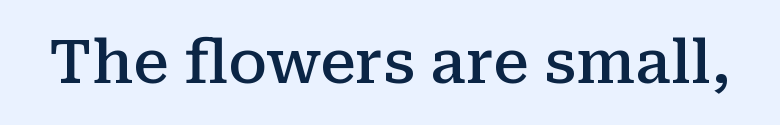
Q: Is the text bold? A: Semi-bold.
Q: Is the text italic (slanted)? A: No, it is upright.
Q: Is the typeface a serif or a sans-serif typeface? A: Serif.
Q: Is the text underlined? A: No.
Q: Is the spacing between letters normal or unusually wide? A: Normal.
Q: Width (condensed, normal, or wide)? A: Normal.
Q: Stroke contrast? A: Medium.
Q: x-height? A: Medium.
Q: Monospaced? A: No.
